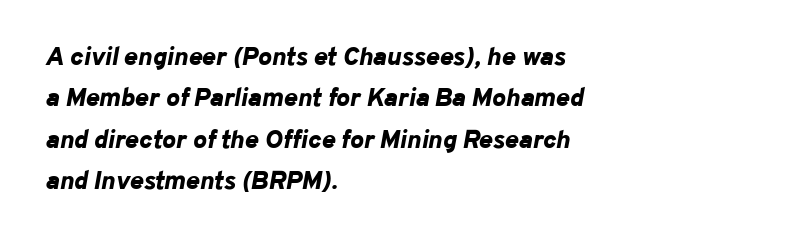
This is oblique type, the kind used for emphasis or titles. The rendering anchors every line to the left-hand side. Regarding leading, the lines here are spaced in the standard way. Inter-character spacing is left at the font's built-in metrics. Heavy, bold letterforms. Check under the words: just untouched page.
